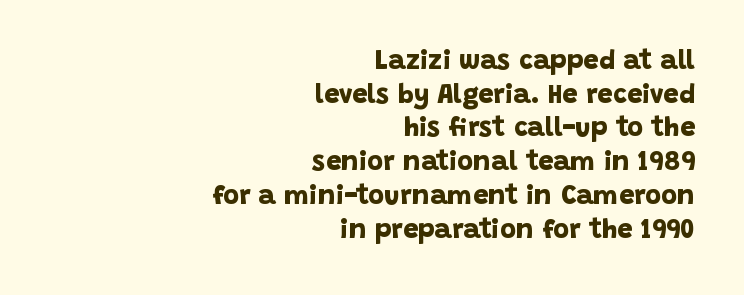
Q: Is the text bold? A: Yes.
Q: Is the text underlined? A: No.
Q: How is the paragraph aligned? A: Right-aligned.
Q: Is the spacing between letters normal or unusually wide? A: Normal.
Q: Is the spacing between lines tight, normal or loose? A: Normal.
